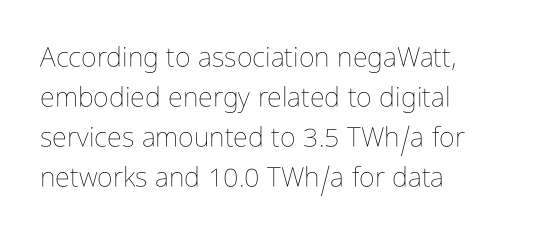
Q: Is the text bold? A: No.
Q: Is the text italic (slanted)? A: No, it is upright.
Q: Is the text underlined? A: No.
Q: How is the paragraph aligned? A: Left-aligned.
Q: Is the spacing between letters normal or unusually wide? A: Normal.
Q: Is the spacing between lines tight, normal or loose? A: Normal.
